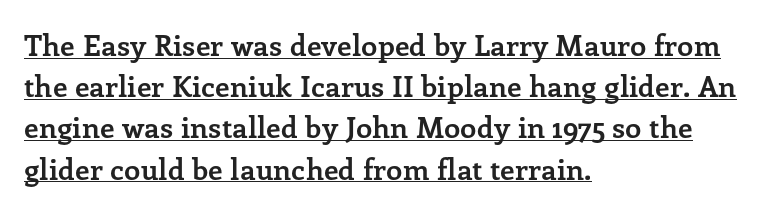
The image shows 29 px semibold serif type, upright; set left-aligned, normal line spacing (1.42x), normal letter spacing, underlined; low stroke contrast and a medium x-height.
